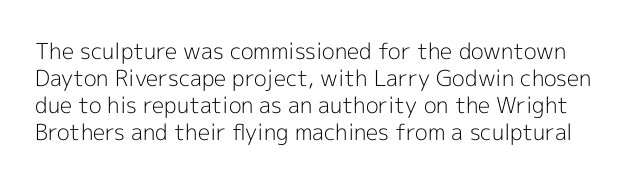
The image shows 22 px text type, upright; set line spacing 1.22x, normal letter spacing, not underlined.
